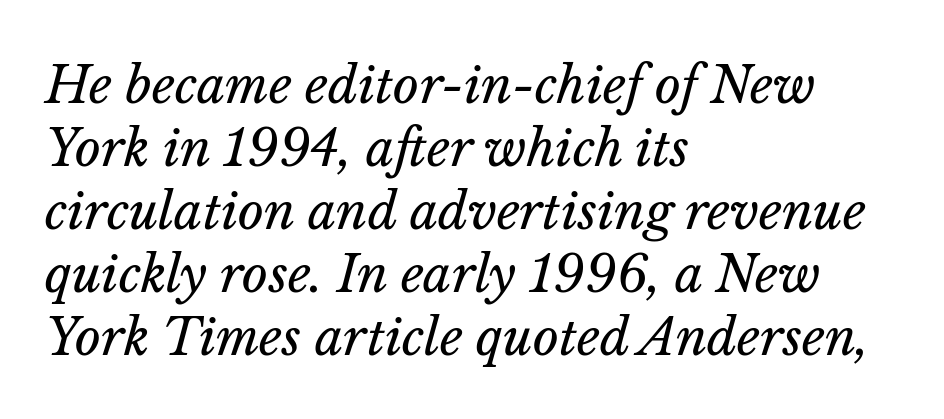
{"italic": "yes", "lean": "right", "slant_degrees": 14, "bold": "no", "weight": "regular", "width": "normal", "stroke_contrast": "low", "x_height": "medium", "monospaced": "no", "underline": "no", "align": "left", "line_spacing": "normal", "line_spacing_ratio": 1.26, "letter_spacing": "normal", "letter_spacing_em": 0.0, "glyph_px": 50}
